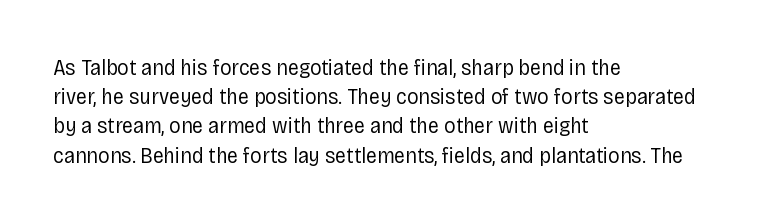
{"italic": "no", "bold": "no", "underline": "no", "align": "left", "line_spacing": "normal", "line_spacing_ratio": 1.27, "letter_spacing": "normal", "letter_spacing_em": 0.0, "glyph_px": 23}
